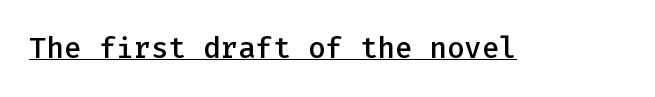
{"serif": "no", "italic": "no", "bold": "semi", "weight": "semibold", "width": "normal", "stroke_contrast": "low", "x_height": "medium", "monospaced": "yes", "underline": "yes", "letter_spacing": "normal", "letter_spacing_em": 0.0, "glyph_px": 29}
